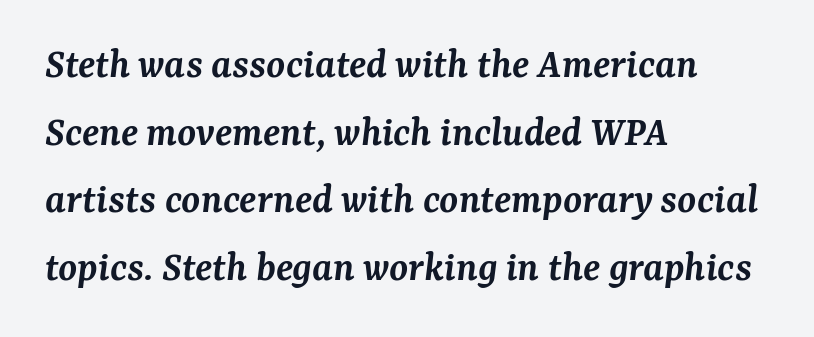
{"serif": "yes", "italic": "yes", "lean": "right", "slant_degrees": 7, "bold": "semi", "weight": "semibold", "width": "normal", "stroke_contrast": "medium", "x_height": "medium", "monospaced": "no", "underline": "no", "align": "left", "line_spacing": "normal", "line_spacing_ratio": 1.57, "letter_spacing": "normal", "letter_spacing_em": 0.0, "glyph_px": 43}
